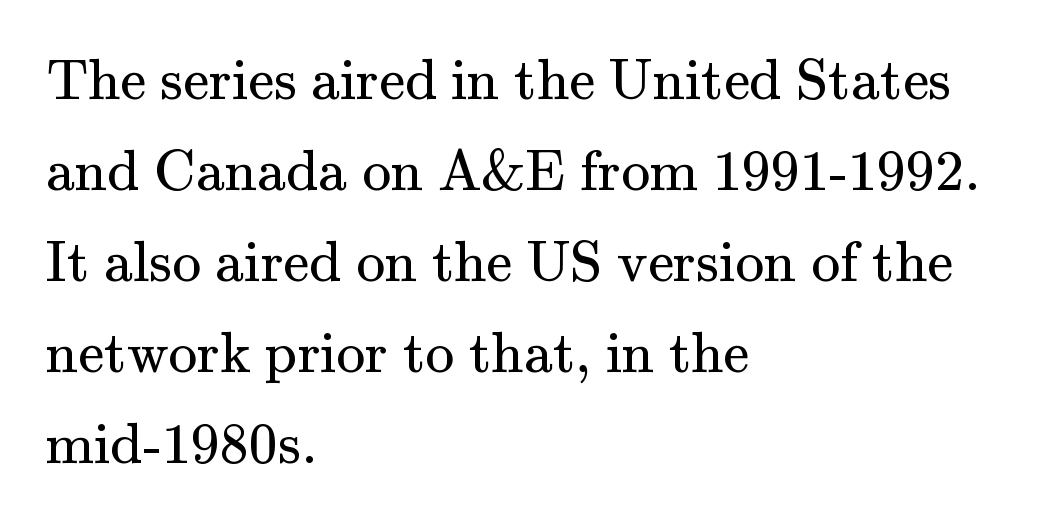
The image shows 58 px regular-weight serif type, upright; set left-aligned, normal line spacing (1.57x), normal letter spacing, not underlined; medium stroke contrast and a small x-height.
